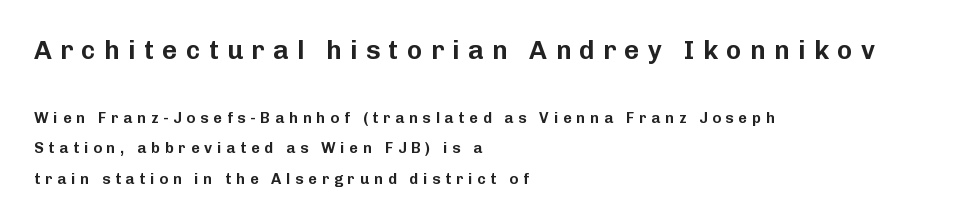
Notice how the stems are strictly vertical — no italics here. Leftover space on each line is placed entirely after the last word. Widely set lines give the paragraph a tall, airy silhouette. Display-style spreading of the glyphs; the letterfit is very open. The block sitting higher on the canvas is the one with enlarged characters.
